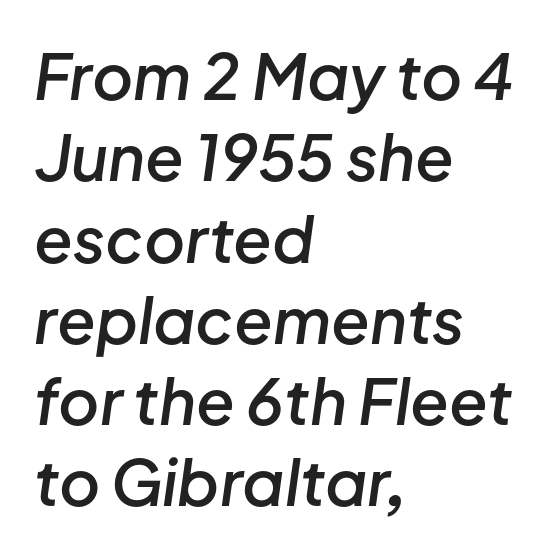
The gaps between neighbouring characters are ordinary and unremarkable. Is this a fixed-width face? No — the glyphs have proportional, varying widths. This rendering features lettering with no underline. The text carries the slant typical of an italic or oblique font.
